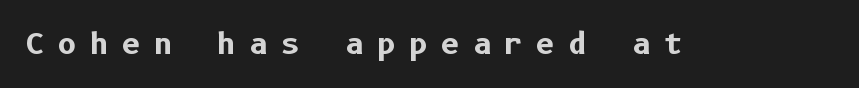
Q: Is the text bold? A: Yes.
Q: Is the text italic (slanted)? A: No, it is upright.
Q: Is the typeface a serif or a sans-serif typeface? A: Sans-serif.
Q: Is the text underlined? A: No.
Q: Is the spacing between letters normal or unusually wide? A: Unusually wide.
Q: Width (condensed, normal, or wide)? A: Normal.
Q: Stroke contrast? A: Low.
Q: x-height? A: Medium.
